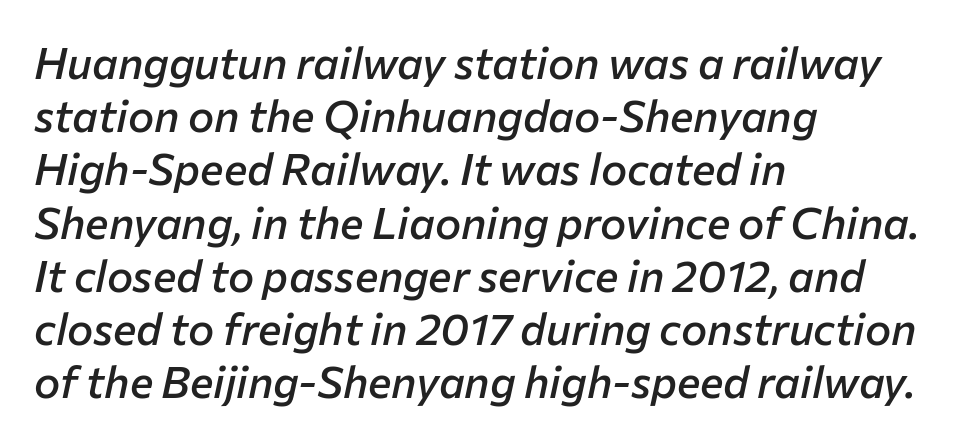
The image shows 44 px semibold type, italic (leaning right); set left-aligned, line spacing 1.21x, normal letter spacing, not underlined; low stroke contrast and a medium x-height.
